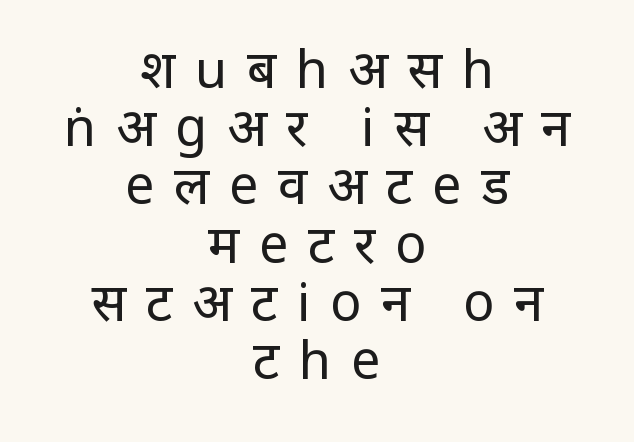
Q: Is the text bold? A: No.
Q: Is the text italic (slanted)? A: No, it is upright.
Q: Is the typeface a serif or a sans-serif typeface? A: Sans-serif.
Q: Is the text underlined? A: No.
Q: How is the paragraph aligned? A: Centered.
Q: Is the spacing between letters normal or unusually wide? A: Unusually wide.
Q: Is the spacing between lines tight, normal or loose? A: Tight.
Q: Width (condensed, normal, or wide)? A: Normal.
Q: Stroke contrast? A: Low.
Q: x-height? A: Large.
Q: Monospaced? A: No.
